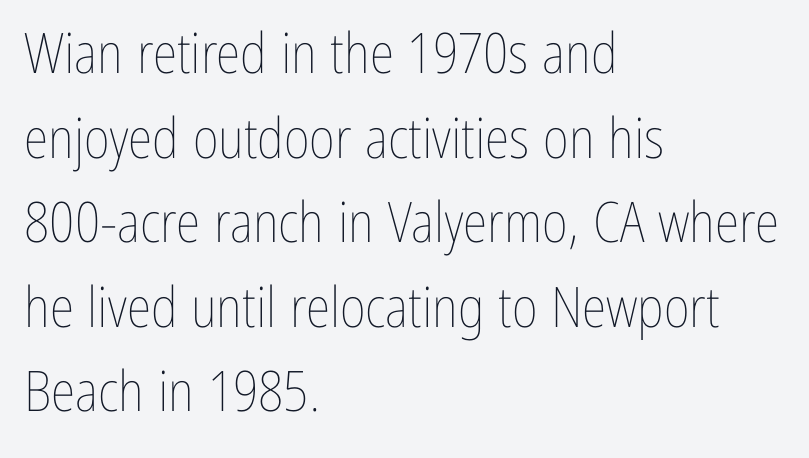
Q: Is the text bold? A: No.
Q: Is the text italic (slanted)? A: No, it is upright.
Q: Is the text underlined? A: No.
Q: How is the paragraph aligned? A: Left-aligned.
Q: Is the spacing between letters normal or unusually wide? A: Normal.
Q: Is the spacing between lines tight, normal or loose? A: Normal.
Q: Width (condensed, normal, or wide)? A: Condensed.
Q: Stroke contrast? A: Low.
Q: x-height? A: Medium.
Q: Monospaced? A: No.
